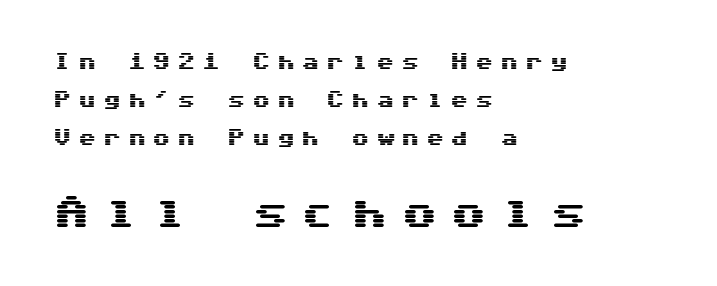
Q: Is the text italic (slanted)? A: No, it is upright.
Q: Is the typeface a serif or a sans-serif typeface? A: Sans-serif.
Q: Is the text underlined? A: No.
Q: How is the paragraph aligned? A: Left-aligned.
Q: Is the spacing between letters normal or unusually wide? A: Unusually wide.
Q: Is the spacing between lines tight, normal or loose? A: Loose.
Q: Which block of text is set in a larger size, the first (top) or the second (bottom)? A: The second (bottom) one.
Q: Width (condensed, normal, or wide)? A: Wide.
Q: Stroke contrast? A: Medium.
Q: x-height? A: Medium.
